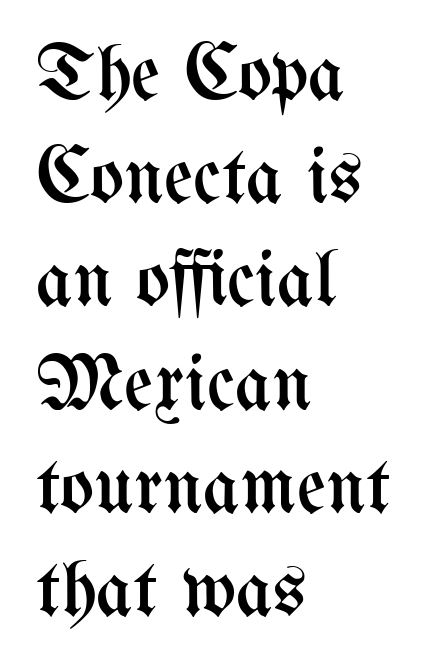
Q: Is the text bold? A: No.
Q: Is the text italic (slanted)? A: No, it is upright.
Q: Is the text underlined? A: No.
Q: How is the paragraph aligned? A: Left-aligned.
Q: Is the spacing between letters normal or unusually wide? A: Normal.
Q: Is the spacing between lines tight, normal or loose? A: Normal.
Q: Width (condensed, normal, or wide)? A: Condensed.
Q: Stroke contrast? A: Medium.
Q: x-height? A: Medium.
Q: Monospaced? A: No.
